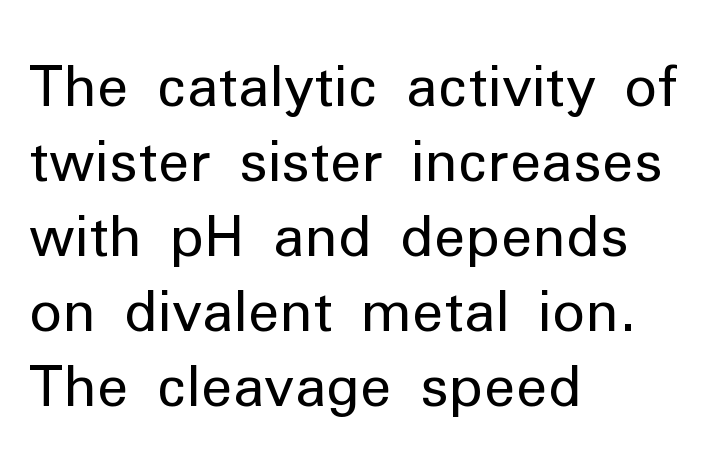
Q: Is the text bold? A: No.
Q: Is the text italic (slanted)? A: No, it is upright.
Q: Is the typeface a serif or a sans-serif typeface? A: Sans-serif.
Q: Is the text underlined? A: No.
Q: How is the paragraph aligned? A: Left-aligned.
Q: Is the spacing between letters normal or unusually wide? A: Normal.
Q: Is the spacing between lines tight, normal or loose? A: Normal.
Q: Width (condensed, normal, or wide)? A: Normal.
Q: Stroke contrast? A: Low.
Q: x-height? A: Medium.
Q: Monospaced? A: No.
